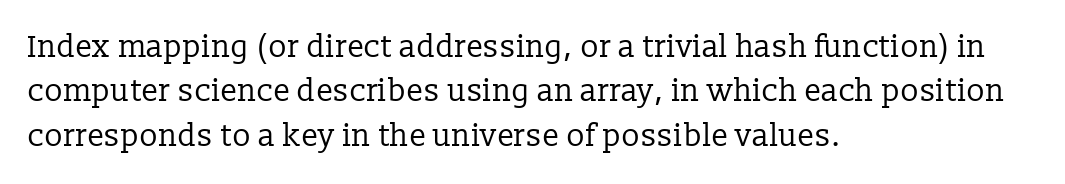
{"serif": "yes", "italic": "no", "bold": "no", "weight": "regular", "width": "normal", "stroke_contrast": "low", "x_height": "medium", "monospaced": "no", "underline": "no", "align": "left", "line_spacing": "normal", "line_spacing_ratio": 1.43, "letter_spacing": "normal", "letter_spacing_em": 0.0, "glyph_px": 31}
